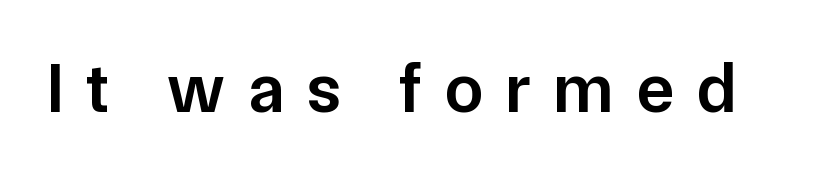
Glyph-to-glyph distance is far greater than everyday printed text. A fair bit of extra ink — the face is semibold, not bold. The rendering uses natural spacing where letterforms have individual widths. Serif or sans? Sans — the stroke terminals are bare.
